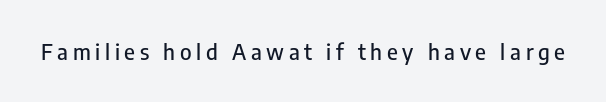
The image shows 22 px text type, upright; set unusually wide letter spacing (+0.21 em), not underlined.
